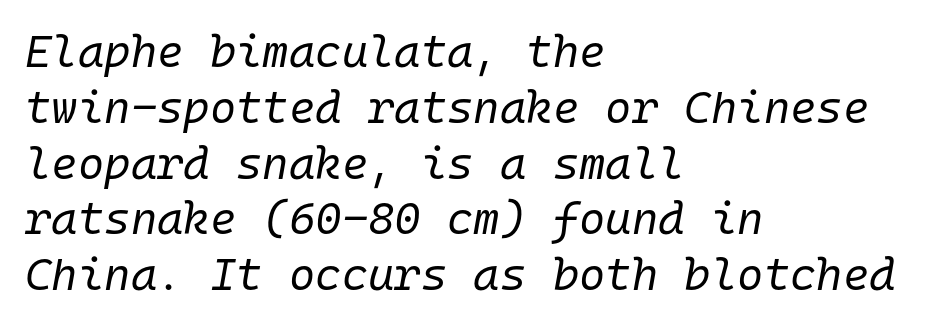
The passage shown has conventional tracking throughout. On a weight scale, this lands at 450 or below. This sample uses an oblique cut, with every glyph tilted off the vertical. Line beginnings align vertically; line endings do not. Here the designer chose a console-style face with uniform glyph widths. Nobody drew a line under any word here.
